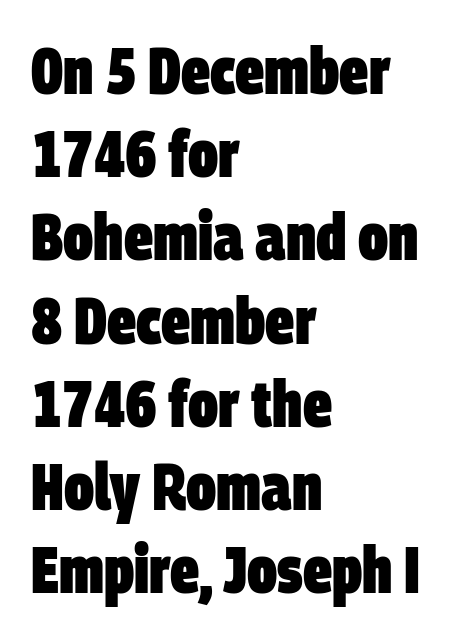
Horizontal bands of white between lines are of average thickness. Nope, no serifs anywhere on these letters. Is the type bold? Yes — the strokes are clearly thick and heavy. Every row of glyphs begins at an identical x-position on the left. Varying glyph widths throughout — classic text-font behaviour. Observe the ordinary spacing: letters are neighbours, not strangers.
